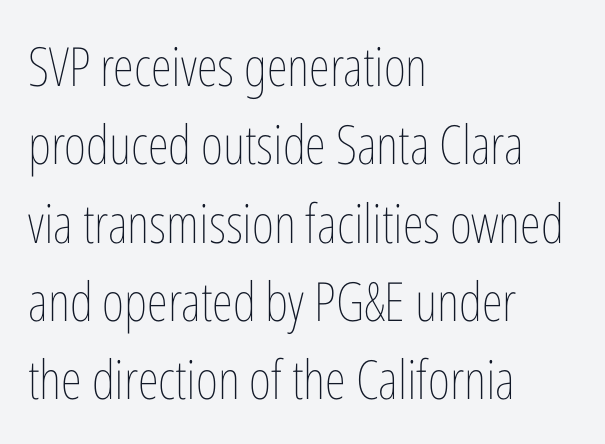
The image shows 54 px thin, condensed type, upright; set left-aligned, normal line spacing (1.45x), normal letter spacing, not underlined; low stroke contrast and a medium x-height.
